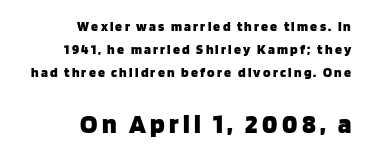
Q: Is the text bold? A: Yes.
Q: Is the text italic (slanted)? A: No, it is upright.
Q: Is the text underlined? A: No.
Q: How is the paragraph aligned? A: Right-aligned.
Q: Is the spacing between lines tight, normal or loose? A: Normal.
Q: Which block of text is set in a larger size, the first (top) or the second (bottom)? A: The second (bottom) one.
